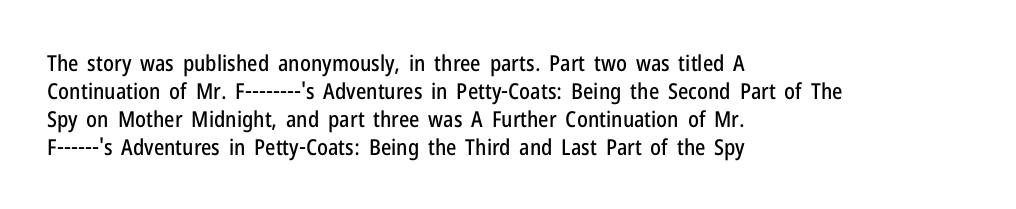
{"italic": "no", "underline": "no", "align": "left", "line_spacing": "normal", "line_spacing_ratio": 1.27, "letter_spacing": "normal", "letter_spacing_em": 0.0, "glyph_px": 22}
